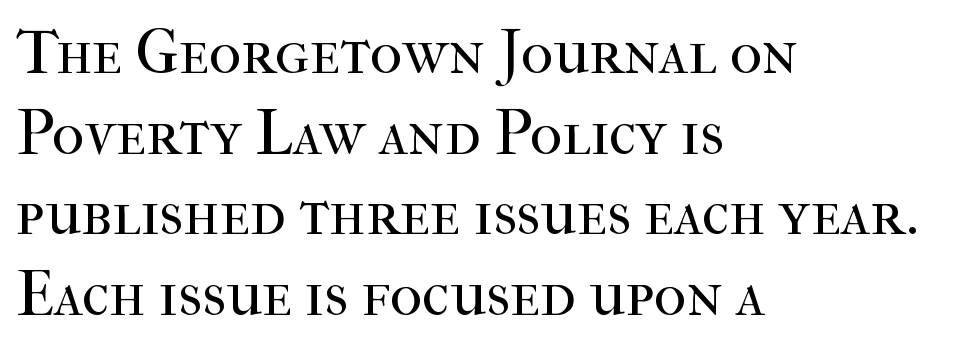
Q: Is the text bold? A: No.
Q: Is the text italic (slanted)? A: No, it is upright.
Q: Is the typeface a serif or a sans-serif typeface? A: Serif.
Q: Is the text underlined? A: No.
Q: How is the paragraph aligned? A: Left-aligned.
Q: Is the spacing between letters normal or unusually wide? A: Normal.
Q: Is the spacing between lines tight, normal or loose? A: Normal.
Q: Width (condensed, normal, or wide)? A: Normal.
Q: Stroke contrast? A: High.
Q: x-height? A: Medium.
Q: Monospaced? A: No.
